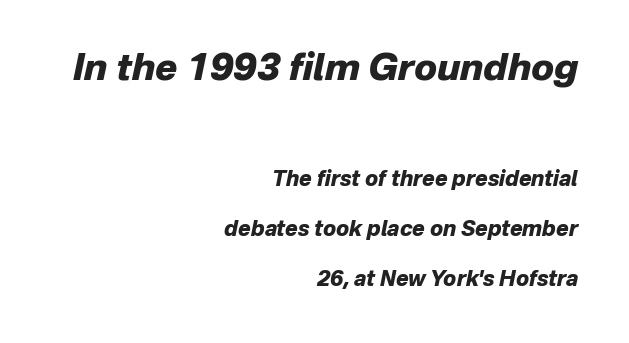
The image shows 37 px heavy type, italic (leaning right); set right-aligned, loose line spacing (2.39x), normal letter spacing, not underlined; the first (top) block is 1.76x larger; low stroke contrast and a medium x-height.
